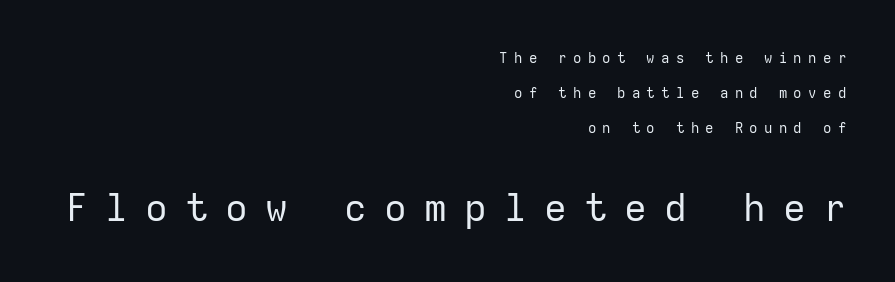
{"serif": "no", "italic": "no", "bold": "no", "weight": "regular", "width": "normal", "stroke_contrast": "low", "x_height": "medium", "monospaced": "yes", "underline": "no", "align": "right", "line_spacing": "loose", "line_spacing_ratio": 2.5, "letter_spacing": "wide", "letter_spacing_em": 0.45, "larger_block": "second", "size_ratio": 2.71, "glyph_px": 38}
